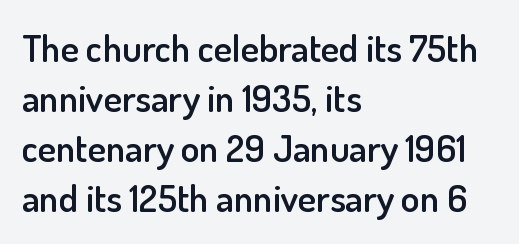
Beneath every word, the page is bare. Unlike a traditional serif, this face leaves its strokes unadorned. The setting favours the left margin, as ordinary paragraphs usually do. It's the straight-up-and-down kind of type. Honestly, the letter spacing is just normal — you wouldn't notice it. A bit beefed up — I'd call it semibold rather than bold.
